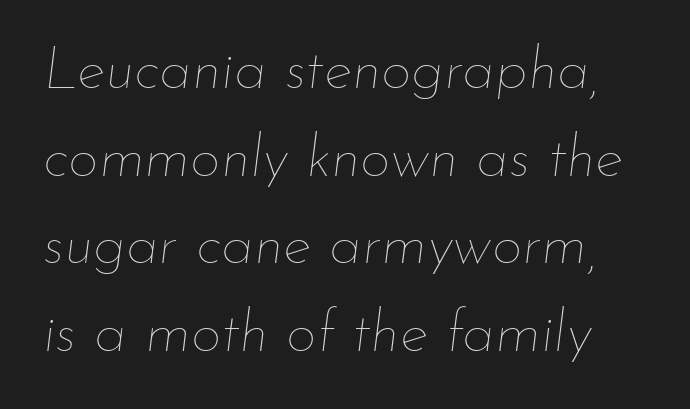
{"italic": "yes", "lean": "right", "slant_degrees": 7, "bold": "no", "weight": "thin", "width": "normal", "stroke_contrast": "low", "x_height": "small", "monospaced": "no", "underline": "no", "line_spacing": "normal", "line_spacing_ratio": 1.46, "letter_spacing": "normal", "letter_spacing_em": 0.0, "glyph_px": 60}
